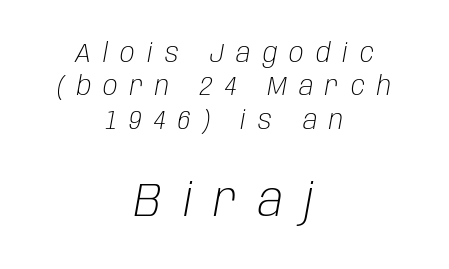
{"italic": "yes", "lean": "right", "slant_degrees": 10, "bold": "no", "weight": "light", "width": "condensed", "stroke_contrast": "low", "x_height": "large", "monospaced": "no", "underline": "no", "align": "center", "line_spacing_ratio": 1.24, "letter_spacing": "wide", "letter_spacing_em": 0.45, "larger_block": "second", "size_ratio": 1.74, "glyph_px": 47}
